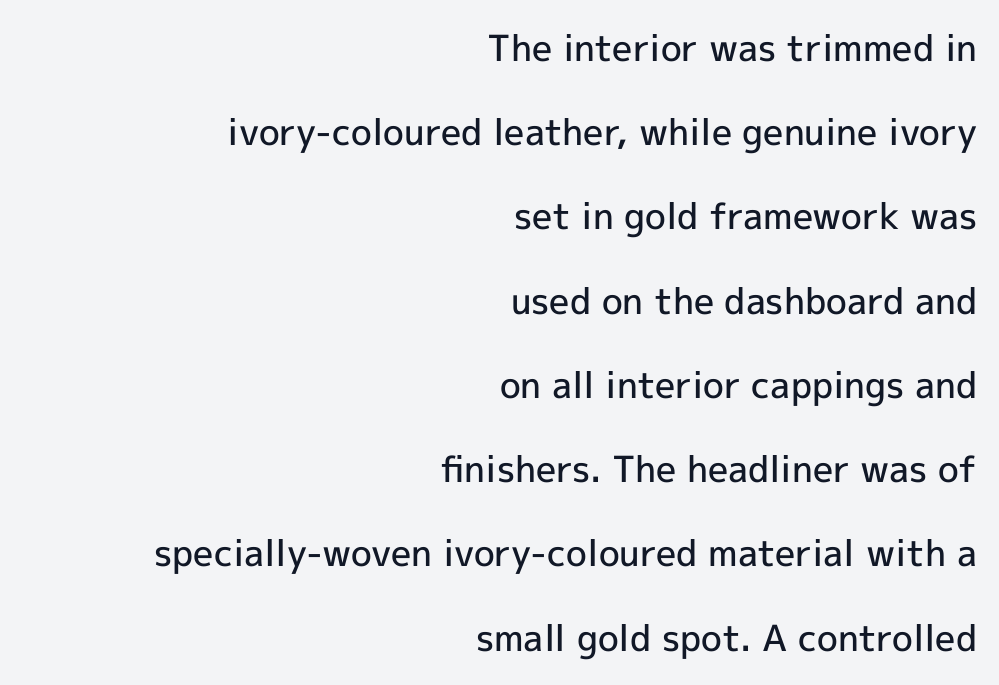
The image shows 36 px semibold sans-serif type, upright; set right-aligned, loose line spacing (2.34x), normal letter spacing, not underlined; a medium x-height.
